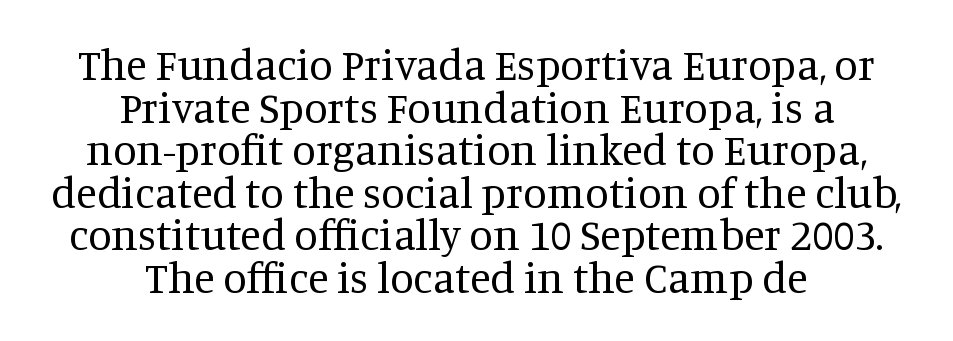
The image shows 43 px regular-weight serif type, upright; set centered, tight line spacing (0.99x), normal letter spacing, not underlined; medium stroke contrast and a large x-height.
